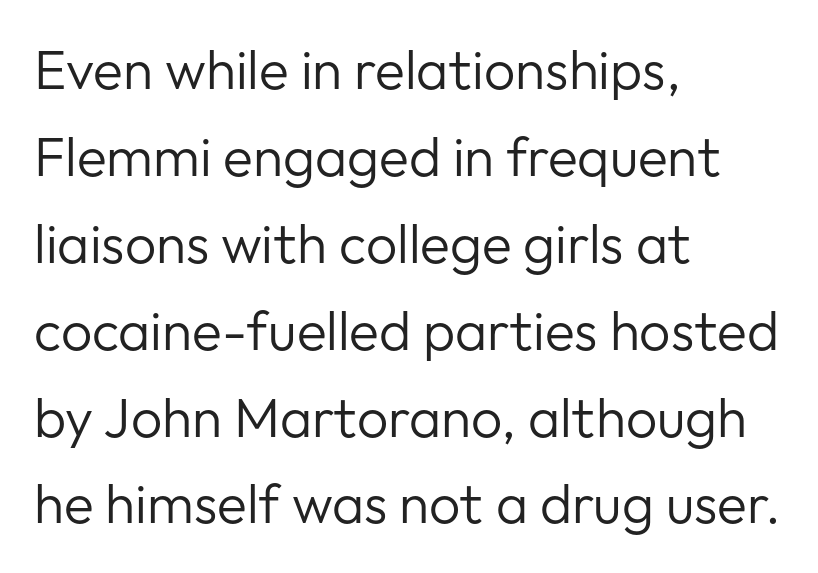
{"serif": "no", "italic": "no", "bold": "no", "weight": "regular", "width": "normal", "stroke_contrast": "low", "x_height": "medium", "monospaced": "no", "underline": "no", "align": "left", "line_spacing": "normal", "line_spacing_ratio": 1.58, "letter_spacing": "normal", "letter_spacing_em": 0.0, "glyph_px": 55}
